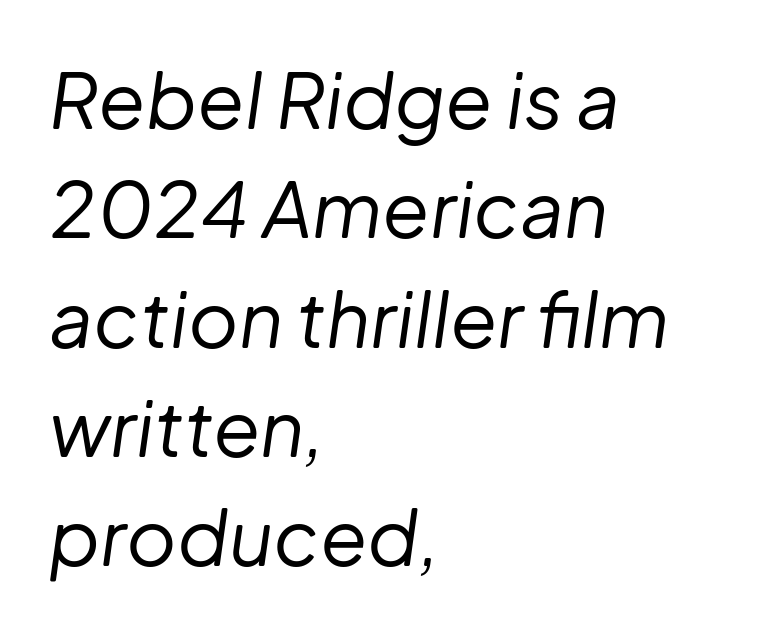
Q: Is the text bold? A: No.
Q: Is the text italic (slanted)? A: Yes, it leans right by about 8 degrees.
Q: Is the text underlined? A: No.
Q: How is the paragraph aligned? A: Left-aligned.
Q: Is the spacing between letters normal or unusually wide? A: Normal.
Q: Is the spacing between lines tight, normal or loose? A: Normal.
Q: Width (condensed, normal, or wide)? A: Normal.
Q: Stroke contrast? A: Low.
Q: x-height? A: Medium.
Q: Monospaced? A: No.
